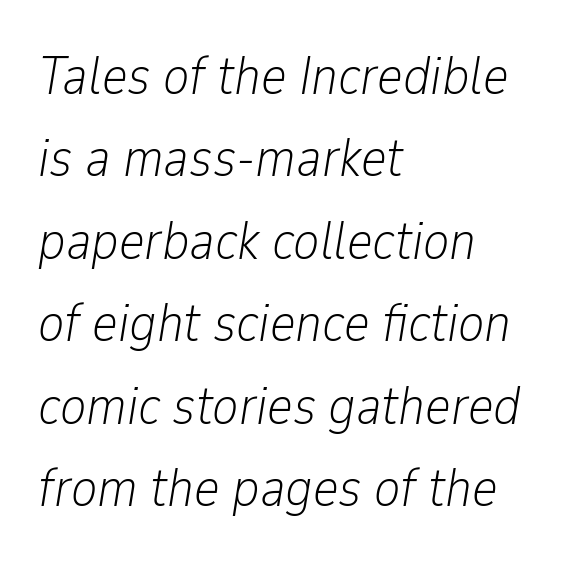
The image shows 55 px light, condensed type, italic (leaning right); set left-aligned, normal line spacing (1.5x), normal letter spacing, not underlined; low stroke contrast and a medium x-height.
